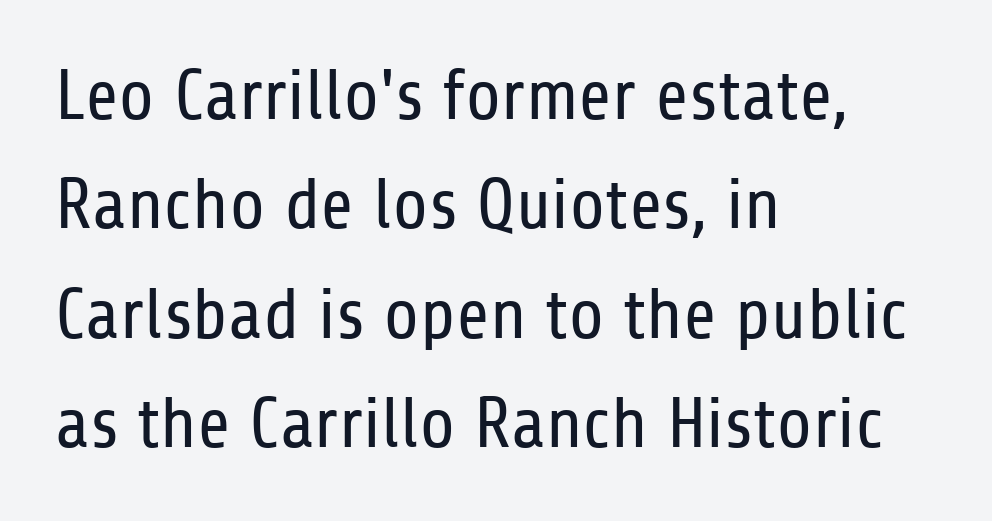
The image shows 72 px regular-weight, condensed sans-serif type, upright; set left-aligned, normal line spacing (1.52x), normal letter spacing, not underlined; low stroke contrast and a medium x-height.
